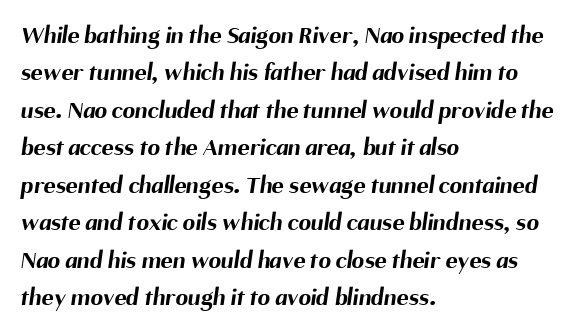
Q: Is the text bold? A: Yes.
Q: Is the text underlined? A: No.
Q: How is the paragraph aligned? A: Left-aligned.
Q: Is the spacing between letters normal or unusually wide? A: Normal.
Q: Is the spacing between lines tight, normal or loose? A: Normal.
